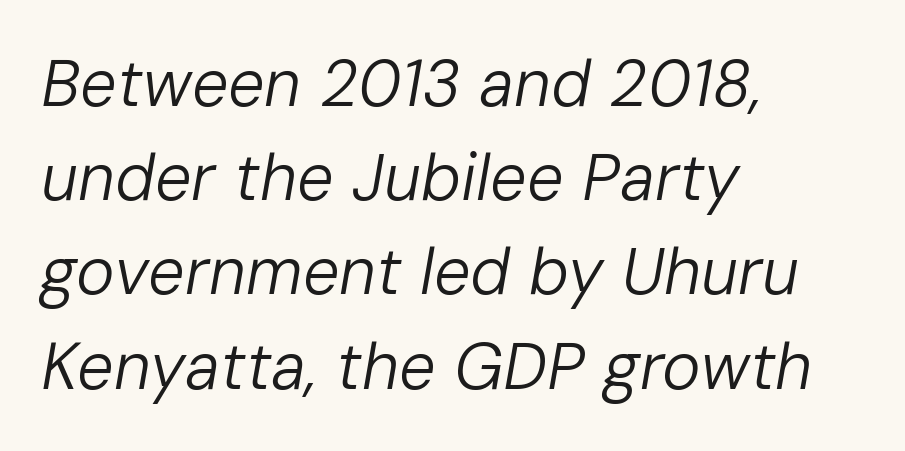
Descenders are the only things crossing below the line. This sample is left-justified, so line endings fall wherever the words run out. Varying glyph widths throughout — classic text-font behaviour. Horizontal bands of white between lines are of average thickness. Is this a heavy cut? Hardly; it is regular or lighter.
